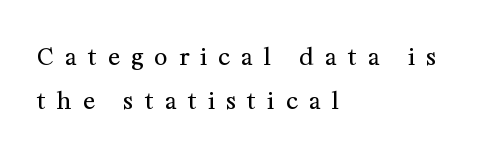
The image shows 23 px text type, upright; set left-aligned, loose line spacing (1.92x), unusually wide letter spacing (+0.49 em), not underlined.
